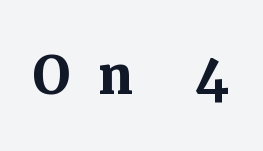
Q: Is the text bold? A: Yes.
Q: Is the text italic (slanted)? A: No, it is upright.
Q: Is the typeface a serif or a sans-serif typeface? A: Serif.
Q: Is the text underlined? A: No.
Q: Is the spacing between letters normal or unusually wide? A: Unusually wide.
Q: Width (condensed, normal, or wide)? A: Normal.
Q: Stroke contrast? A: Medium.
Q: x-height? A: Medium.
Q: Monospaced? A: No.
